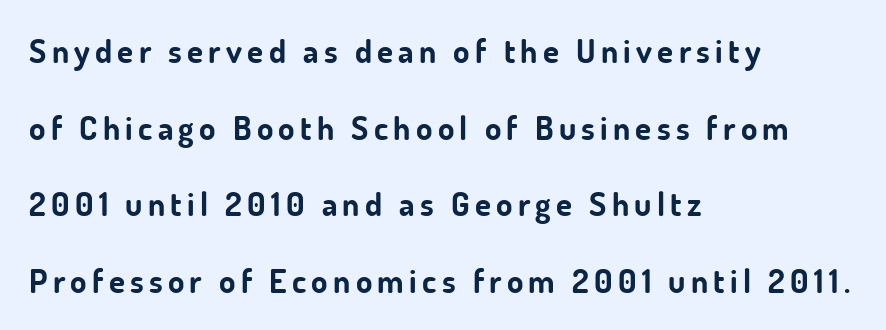
A clean baseline with only descenders dipping below it. Layout note: lines flush left. The designer dialed line spacing up above the default. A typesetter would call this proportional, since set widths differ per character. Heft: maximum for text — a bold.
